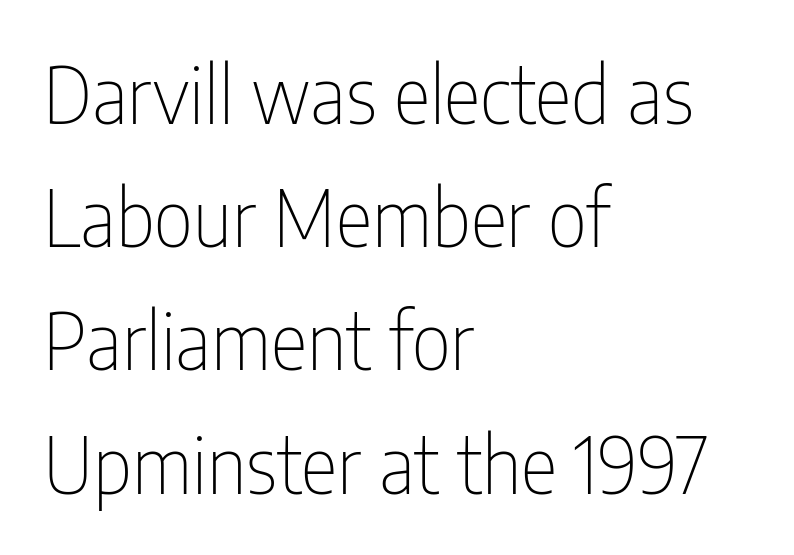
This sample uses plain, unmodified letter spacing. Layout note: lines flush left. Normally led — the rows are evenly, conventionally spaced. Posture: upright roman. Do the characters align in a grid? No, the font is proportional. These lines are composed in type without serifs.
